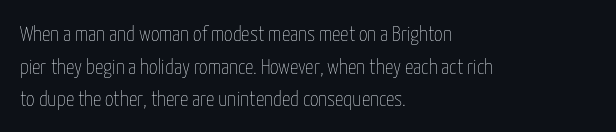
Q: Is the text bold? A: No.
Q: Is the text italic (slanted)? A: No, it is upright.
Q: Is the text underlined? A: No.
Q: How is the paragraph aligned? A: Left-aligned.
Q: Is the spacing between letters normal or unusually wide? A: Normal.
Q: Is the spacing between lines tight, normal or loose? A: Normal.
